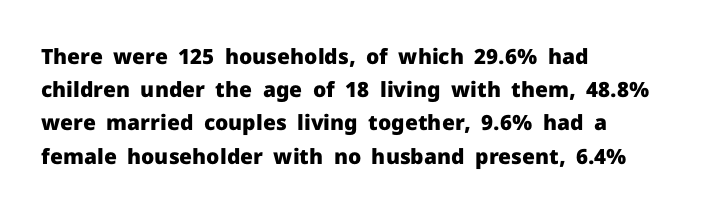
The image shows 21 px bold type, upright; set left-aligned, normal line spacing (1.58x), normal letter spacing, not underlined.
